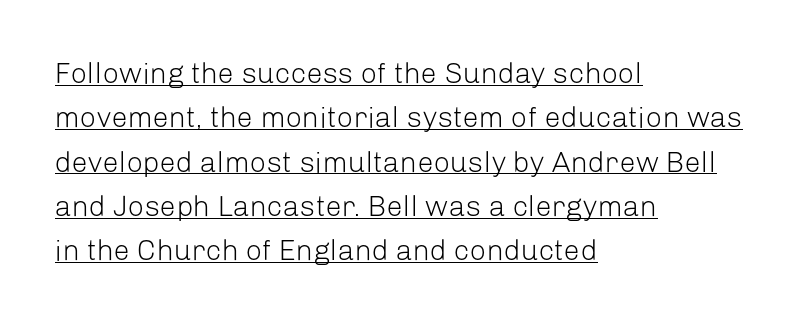
Q: Is the text bold? A: No.
Q: Is the text italic (slanted)? A: No, it is upright.
Q: Is the typeface a serif or a sans-serif typeface? A: Sans-serif.
Q: Is the text underlined? A: Yes.
Q: How is the paragraph aligned? A: Left-aligned.
Q: Is the spacing between letters normal or unusually wide? A: Normal.
Q: Is the spacing between lines tight, normal or loose? A: Normal.
Q: Width (condensed, normal, or wide)? A: Normal.
Q: Stroke contrast? A: Low.
Q: x-height? A: Medium.
Q: Monospaced? A: No.
